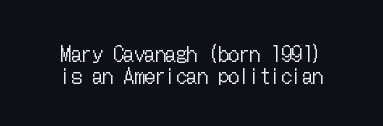
The image shows 21 px text type, upright; set centered, tight line spacing (1.04x), normal letter spacing, not underlined.
